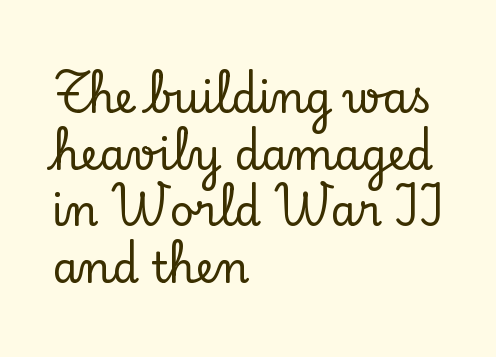
{"serif": "yes", "italic": "no", "width": "normal", "stroke_contrast": "low", "x_height": "small", "monospaced": "no", "underline": "no", "align": "left", "line_spacing": "normal", "line_spacing_ratio": 1.35, "letter_spacing": "normal", "letter_spacing_em": 0.0, "glyph_px": 42}
